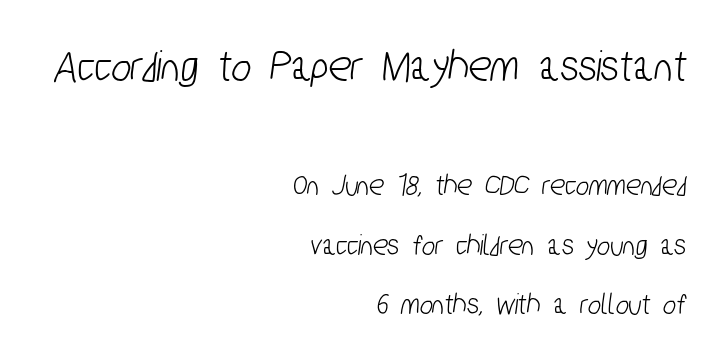
{"serif": "no", "width": "condensed", "stroke_contrast": "low", "x_height": "medium", "monospaced": "no", "underline": "no", "align": "right", "line_spacing": "loose", "line_spacing_ratio": 1.91, "letter_spacing": "normal", "letter_spacing_em": 0.0, "larger_block": "first", "size_ratio": 1.52, "glyph_px": 47}
